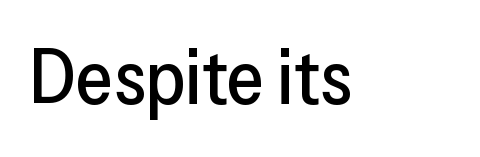
The image shows 76 px sans-serif type, upright; set normal letter spacing, not underlined; low stroke contrast and a medium x-height.
